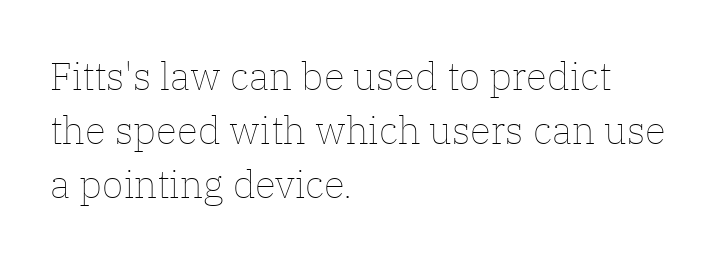
{"italic": "no", "bold": "no", "weight": "thin", "width": "normal", "stroke_contrast": "low", "x_height": "medium", "monospaced": "no", "underline": "no", "align": "left", "line_spacing": "normal", "line_spacing_ratio": 1.39, "letter_spacing": "normal", "letter_spacing_em": 0.0, "glyph_px": 39}
